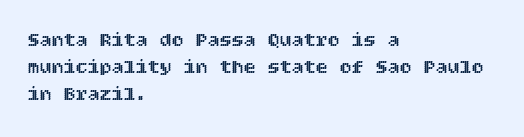
The image shows 20 px text type, upright; set left-aligned, normal line spacing (1.34x), normal letter spacing, not underlined.
